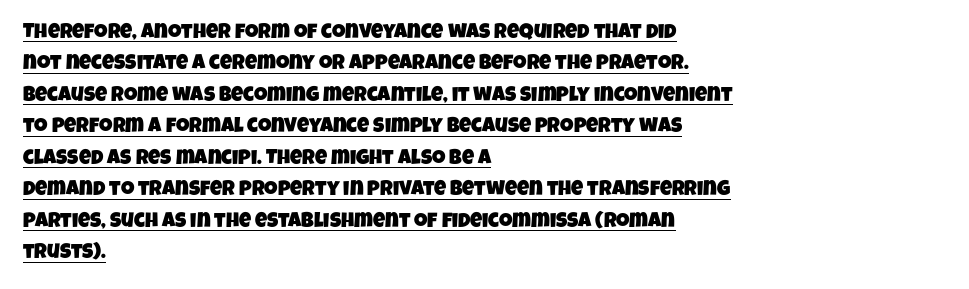
One-word summary of the alignment: left. What's the leading like? Ordinary, nothing unusual. Compared with typical body copy, the letter spacing here is the same. The sample's only ornament is a line tracing under the words.
